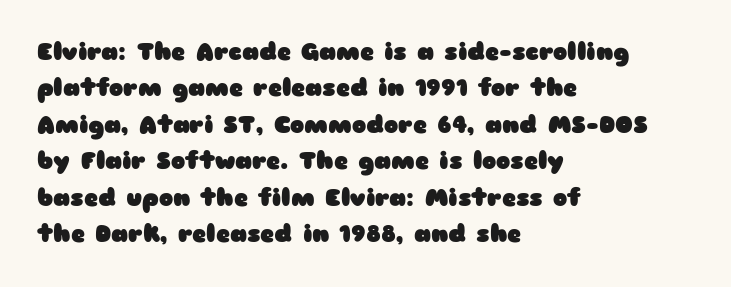
The designer left line spacing at the default. The horizontal fit of the characters is conventional and even. The specimen reads as upright at a glance. The passage shown is not underscored anywhere. The letters are bold, with thick, heavy strokes.
